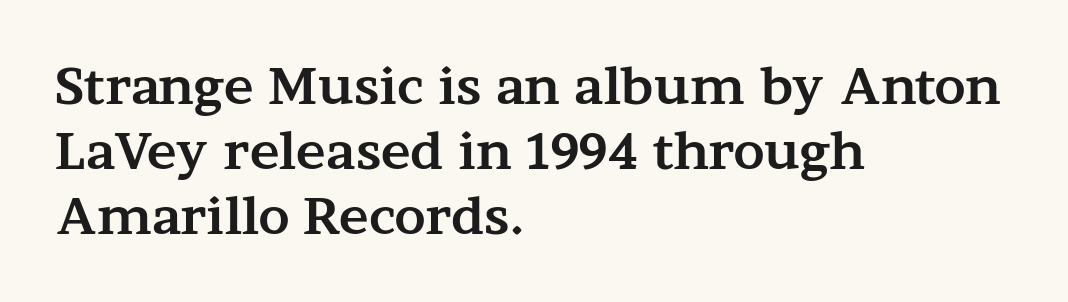
The image shows 50 px bold, wide serif type, upright; set left-aligned, normal line spacing (1.3x), normal letter spacing, not underlined; medium stroke contrast and a medium x-height.
